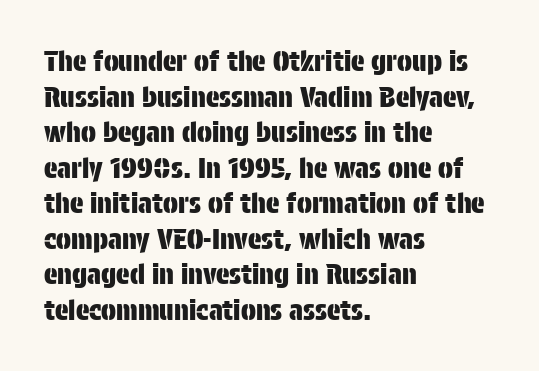
{"serif": "no", "italic": "no", "width": "condensed", "stroke_contrast": "low", "x_height": "large", "monospaced": "no", "underline": "no", "align": "left", "line_spacing": "normal", "line_spacing_ratio": 1.27, "letter_spacing": "normal", "letter_spacing_em": 0.0, "glyph_px": 28}
